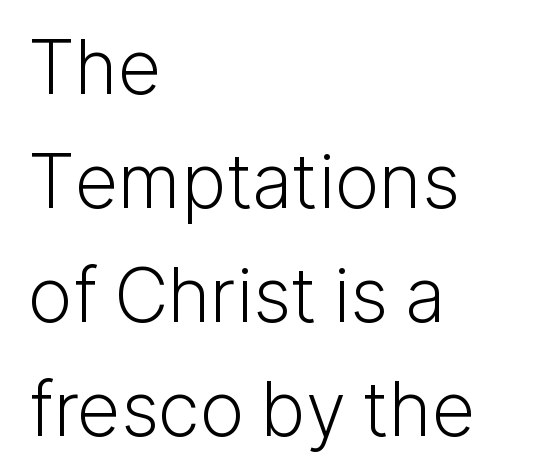
Q: Is the text bold? A: No.
Q: Is the text italic (slanted)? A: No, it is upright.
Q: Is the typeface a serif or a sans-serif typeface? A: Sans-serif.
Q: Is the text underlined? A: No.
Q: How is the paragraph aligned? A: Left-aligned.
Q: Is the spacing between letters normal or unusually wide? A: Normal.
Q: Is the spacing between lines tight, normal or loose? A: Normal.
Q: Width (condensed, normal, or wide)? A: Normal.
Q: Stroke contrast? A: Low.
Q: x-height? A: Medium.
Q: Monospaced? A: No.
